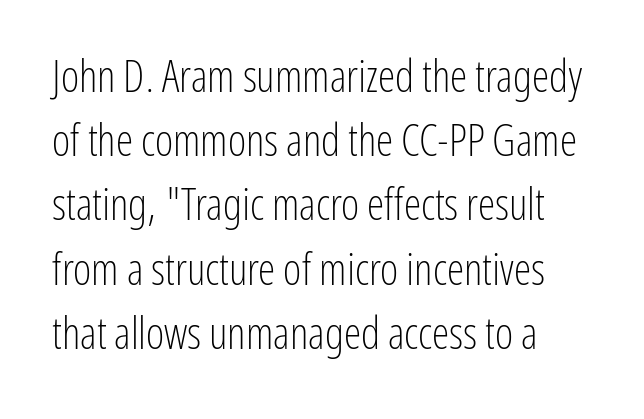
Q: Is the text bold? A: No.
Q: Is the text italic (slanted)? A: No, it is upright.
Q: Is the typeface a serif or a sans-serif typeface? A: Sans-serif.
Q: Is the text underlined? A: No.
Q: How is the paragraph aligned? A: Left-aligned.
Q: Is the spacing between letters normal or unusually wide? A: Normal.
Q: Is the spacing between lines tight, normal or loose? A: Normal.
Q: Width (condensed, normal, or wide)? A: Condensed.
Q: Stroke contrast? A: Low.
Q: x-height? A: Medium.
Q: Monospaced? A: No.
